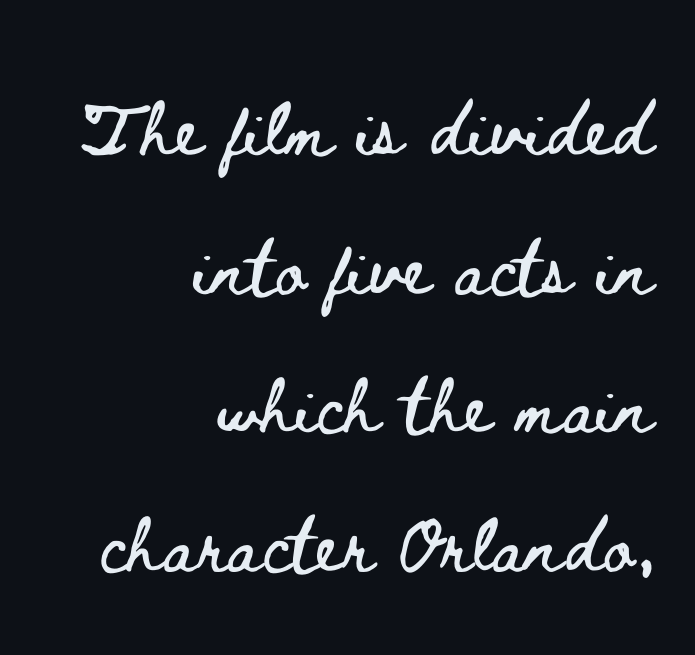
Q: Is the text italic (slanted)? A: Yes.
Q: Is the text underlined? A: No.
Q: How is the paragraph aligned? A: Right-aligned.
Q: Is the spacing between letters normal or unusually wide? A: Normal.
Q: Is the spacing between lines tight, normal or loose? A: Loose.
Q: Width (condensed, normal, or wide)? A: Wide.
Q: Stroke contrast? A: Low.
Q: x-height? A: Small.
Q: Monospaced? A: No.
